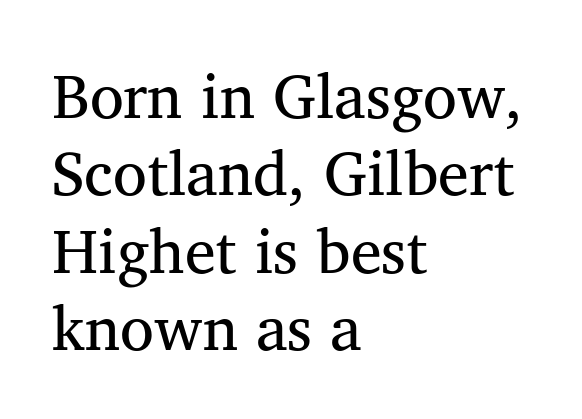
The typeface chosen for these lines features serifs. Honestly, the letter spacing is just normal — you wouldn't notice it. Posture: upright roman. The paragraph shown leans on its left margin. The designer left line spacing at the default. Ink coverage per letter is moderate at most.
